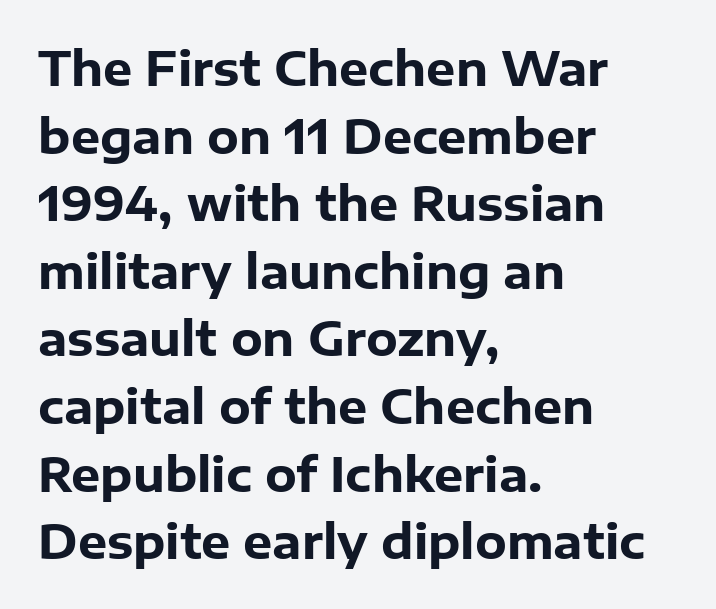
Spacing verdict: proportional, widths tailored to each character. Quick note: underline off. How are the letters spaced? Ordinarily, with no added tracking. If you drew a line through each stem, it would be perfectly vertical. A sans-serif font was chosen for this passage. Compared with typical paragraphs, the rows here are spaced about the same.
